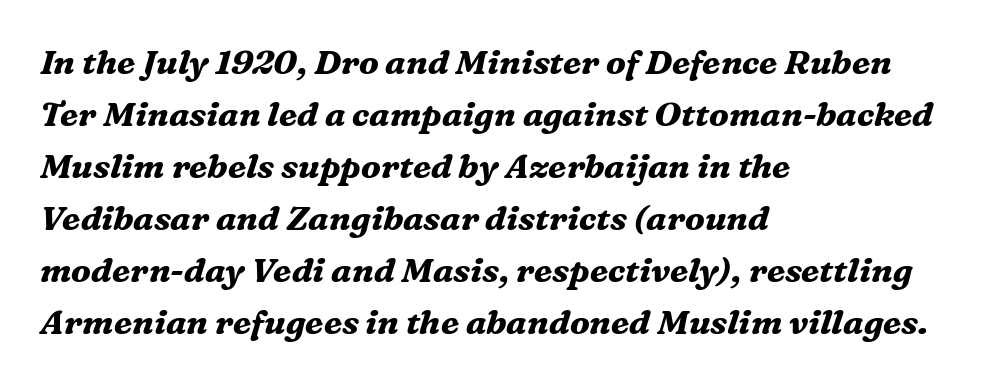
{"serif": "yes", "italic": "yes", "lean": "right", "slant_degrees": 16, "bold": "yes", "weight": "bold", "width": "normal", "stroke_contrast": "medium", "x_height": "medium", "monospaced": "no", "underline": "no", "align": "left", "line_spacing": "normal", "line_spacing_ratio": 1.53, "letter_spacing": "normal", "letter_spacing_em": 0.0, "glyph_px": 34}
